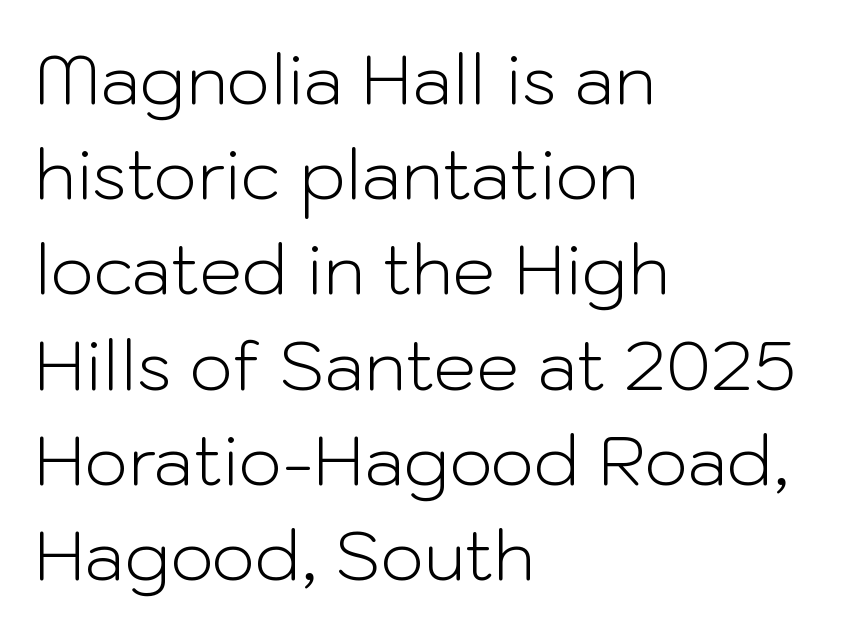
{"serif": "no", "italic": "no", "bold": "no", "weight": "light", "width": "normal", "stroke_contrast": "low", "x_height": "medium", "monospaced": "no", "underline": "no", "align": "left", "line_spacing": "normal", "line_spacing_ratio": 1.4, "letter_spacing": "normal", "letter_spacing_em": 0.0, "glyph_px": 68}
